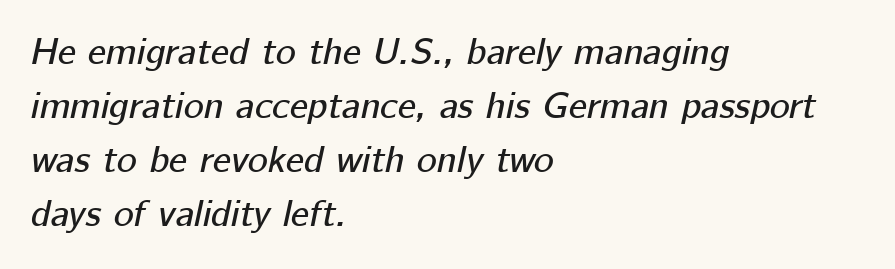
The image shows 38 px text type, italic (leaning right); set left-aligned, normal line spacing (1.42x), normal letter spacing, not underlined; low stroke contrast and a medium x-height.
